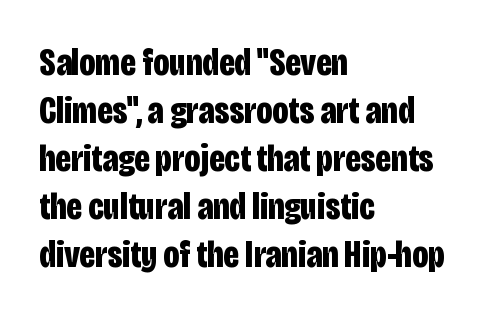
{"serif": "no", "italic": "no", "bold": "yes", "weight": "bold", "width": "condensed", "stroke_contrast": "low", "x_height": "large", "monospaced": "no", "underline": "no", "align": "left", "line_spacing": "normal", "line_spacing_ratio": 1.26, "letter_spacing": "normal", "letter_spacing_em": 0.0, "glyph_px": 38}
